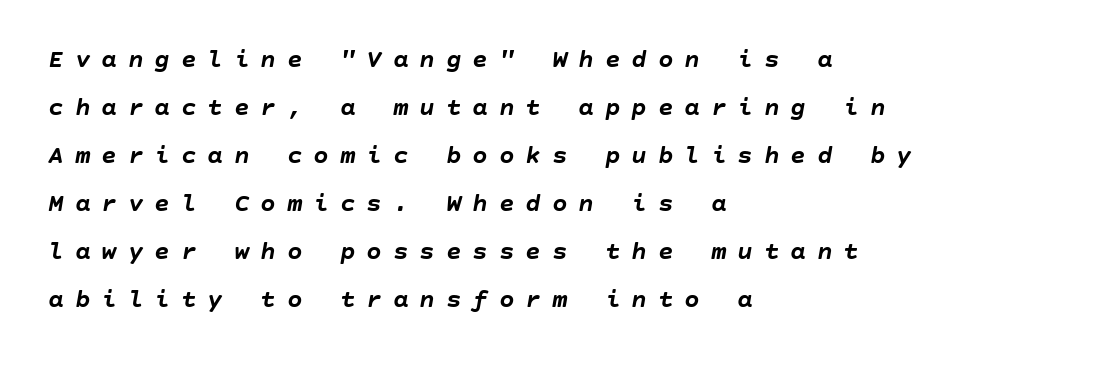
The image shows 26 px bold type, italic (leaning right); set left-aligned, line spacing 1.85x, unusually wide letter spacing (+0.42 em), not underlined.
